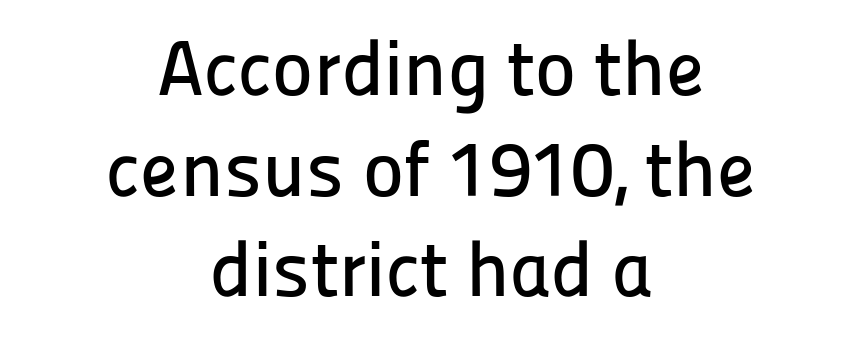
{"serif": "no", "italic": "no", "width": "normal", "stroke_contrast": "low", "x_height": "medium", "monospaced": "no", "underline": "no", "align": "center", "line_spacing": "normal", "line_spacing_ratio": 1.29, "letter_spacing": "normal", "letter_spacing_em": 0.0, "glyph_px": 78}
